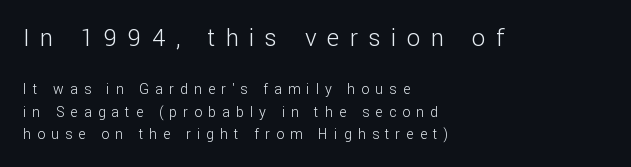
{"italic": "no", "bold": "no", "underline": "no", "align": "left", "line_spacing": "normal", "line_spacing_ratio": 1.62, "letter_spacing": "wide", "letter_spacing_em": 0.44, "larger_block": "first", "size_ratio": 1.71, "glyph_px": 24}
